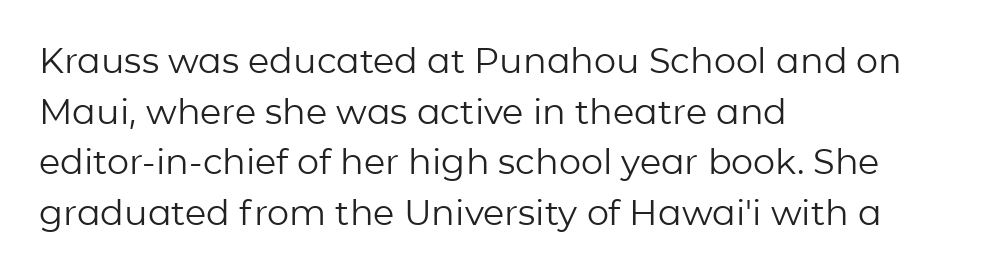
This sample uses an upright cut, with every glyph sitting square on the baseline. The strokes are not fattened; the text isn't bold. The words here are not underlined. Does the type have serifs? No, each stem ends abruptly.
